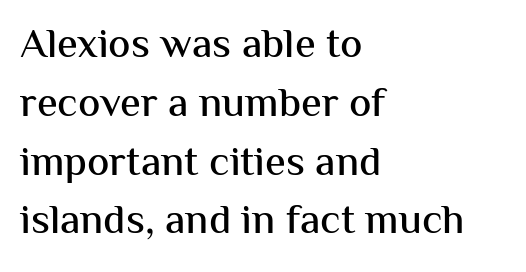
{"serif": "no", "italic": "no", "width": "normal", "stroke_contrast": "medium", "x_height": "medium", "monospaced": "no", "underline": "no", "align": "left", "line_spacing": "normal", "line_spacing_ratio": 1.4, "letter_spacing": "normal", "letter_spacing_em": 0.0, "glyph_px": 42}
